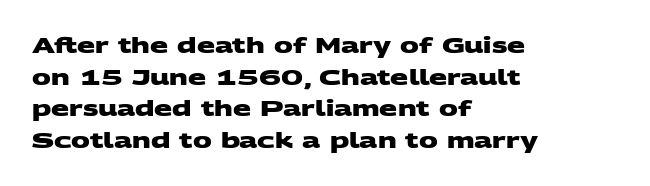
Check the space under the baseline: it is left empty. Typeset ragged right — the left edge is the straight one. Typographic density is high because the face is bold. The rendering keeps characters at their native spacing.
